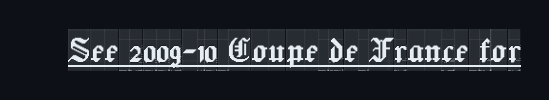
Words appear dense and cohesive because spacing is normal. The rendering uses the underline text-decoration. Character widths vary here, with narrow letters taking less room than wide ones. The typography opts for an upright posture over an oblique one. The face used here is seriffed, in the tradition of book romans.
